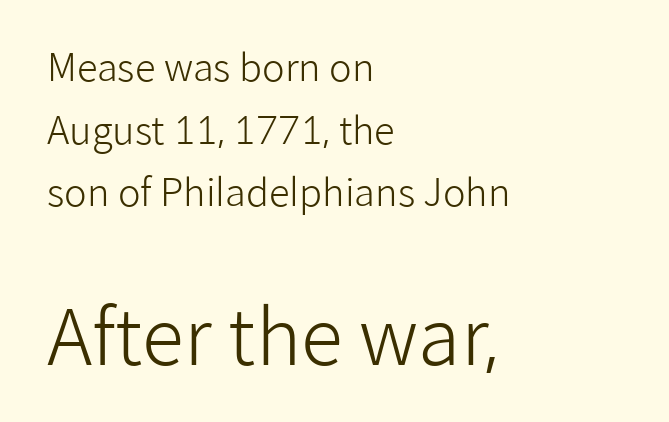
Q: Is the text bold? A: No.
Q: Is the text italic (slanted)? A: No, it is upright.
Q: Is the typeface a serif or a sans-serif typeface? A: Sans-serif.
Q: Is the text underlined? A: No.
Q: How is the paragraph aligned? A: Left-aligned.
Q: Is the spacing between letters normal or unusually wide? A: Normal.
Q: Is the spacing between lines tight, normal or loose? A: Normal.
Q: Which block of text is set in a larger size, the first (top) or the second (bottom)? A: The second (bottom) one.
Q: Width (condensed, normal, or wide)? A: Normal.
Q: Stroke contrast? A: Low.
Q: x-height? A: Medium.
Q: Monospaced? A: No.
